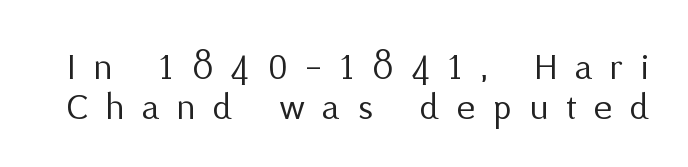
A typesetter would label this face a sans. You could barely slide anything between these rows. The face looks like a standard text weight, possibly lighter. The axis of the letterforms is exactly vertical.
